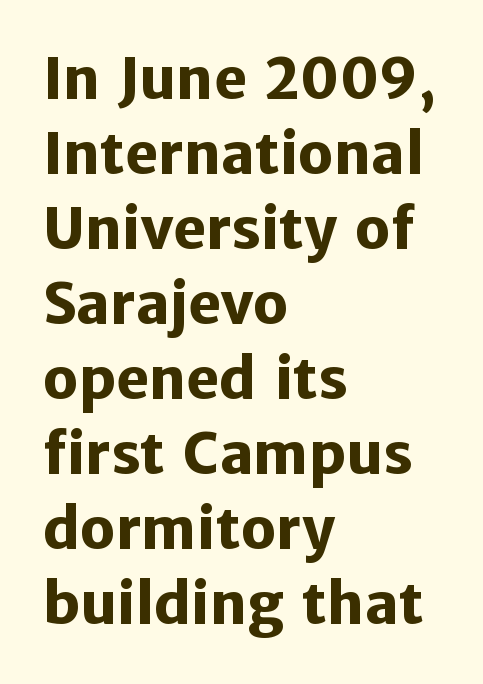
{"serif": "no", "italic": "no", "bold": "yes", "weight": "heavy", "width": "normal", "stroke_contrast": "low", "x_height": "medium", "monospaced": "no", "underline": "no", "align": "left", "line_spacing": "normal", "line_spacing_ratio": 1.34, "letter_spacing": "normal", "letter_spacing_em": 0.0, "glyph_px": 56}
